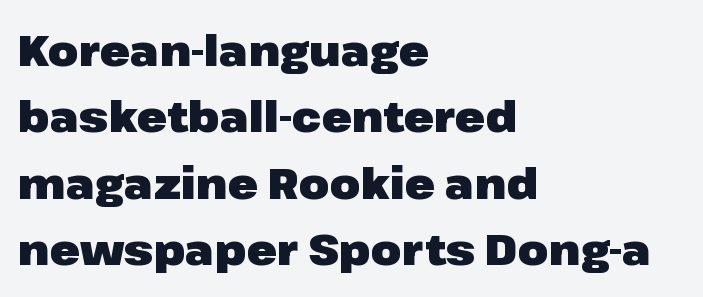
{"serif": "no", "italic": "no", "bold": "yes", "weight": "heavy", "width": "normal", "stroke_contrast": "low", "x_height": "medium", "monospaced": "no", "underline": "no", "align": "left", "line_spacing": "normal", "line_spacing_ratio": 1.51, "letter_spacing": "normal", "letter_spacing_em": 0.0, "glyph_px": 44}
